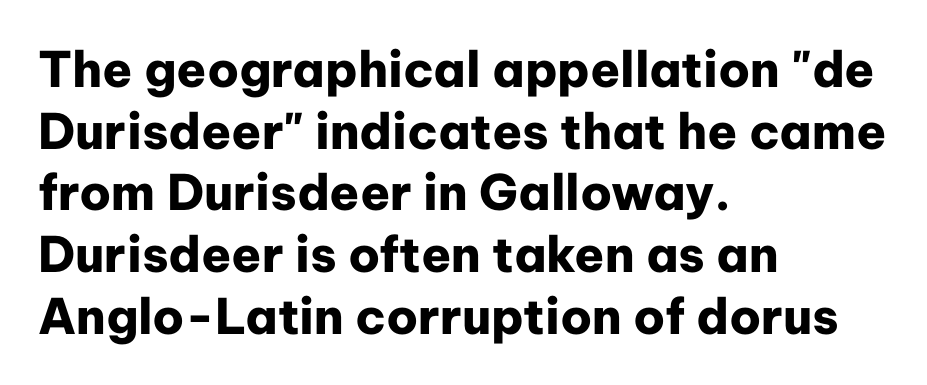
Is the block centered? No — it sits flush against the left margin. Think of a printed novel: that variable character pitch is what you see here. Underlining? Definitely not there. Typesetter's note: full bold, strokes at maximum text heaviness. Posture: upright roman.
